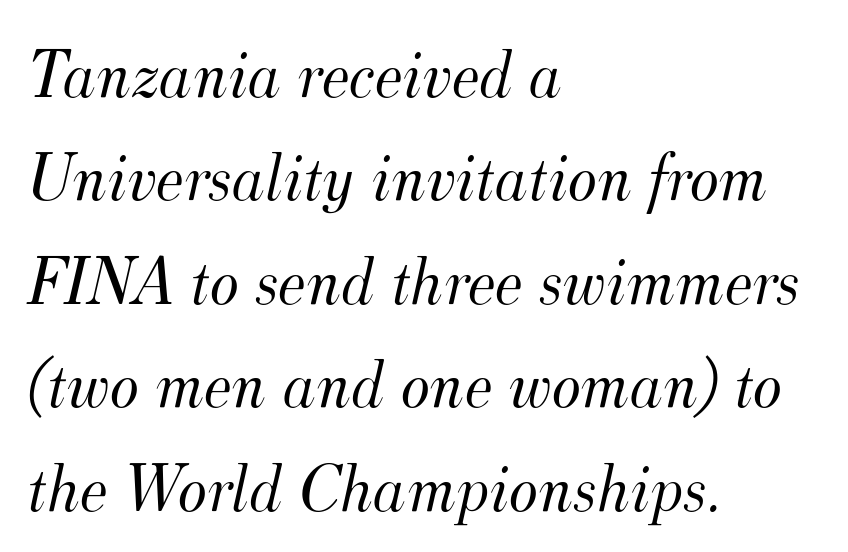
These lines are set flush left with a ragged right edge. Letterform terminals end in serifs throughout the passage. Regarding leading, the lines here are spaced in the standard way. You could not count columns in this text — the font is proportionally spaced. Looking at the ascenders, they clearly lean.
